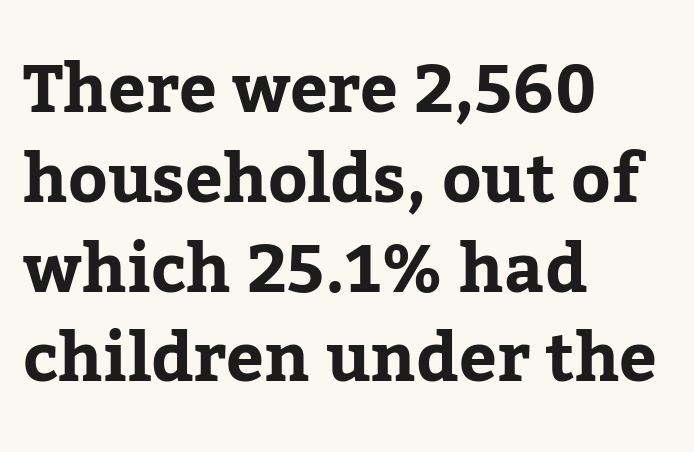
When letters stand straight like this, we call the style roman or upright. If you measured baseline to baseline, you'd find a middling distance. Each letter's strokes conclude with small projecting serifs. Spacing verdict: proportional, widths tailored to each character. These lines keep a tight, regular rhythm from letter to letter.
